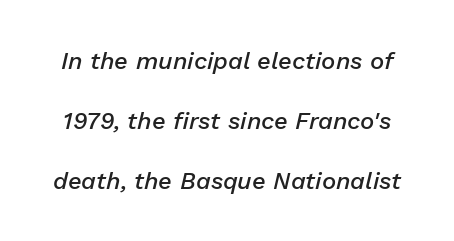
A fair bit of extra ink — the face is semibold, not bold. A bare baseline throughout the passage. Every character sits at an angle, as italics do. This sample uses plain, unmodified letter spacing. Summary of vertical rhythm: relaxed, with wide interline spacing.
